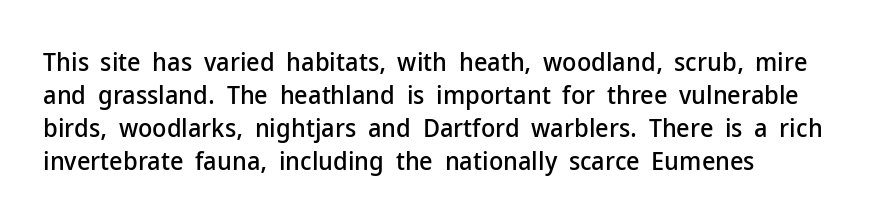
Characters follow at the spacing the type designer built in. Italic: no, the glyphs are upright roman. The baseline area is clear. Reading down the column, the eye jumps a familiar distance to each next line.
